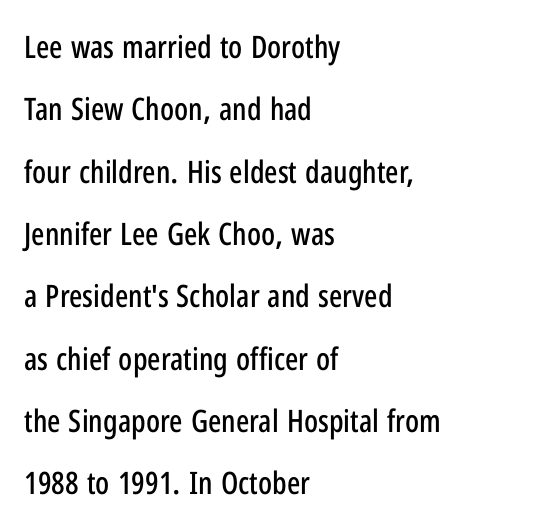
The image shows 31 px condensed sans-serif type, upright; set left-aligned, loose line spacing (2.01x), normal letter spacing, not underlined; low stroke contrast and a medium x-height.
